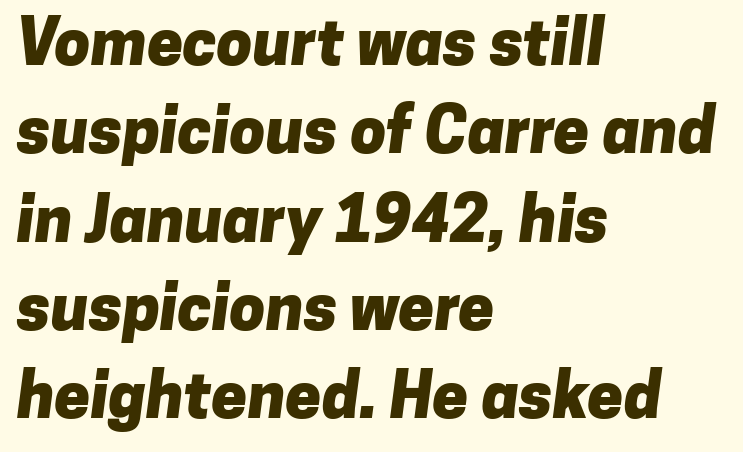
Q: Is the text bold? A: Yes.
Q: Is the typeface a serif or a sans-serif typeface? A: Sans-serif.
Q: Is the text underlined? A: No.
Q: How is the paragraph aligned? A: Left-aligned.
Q: Is the spacing between letters normal or unusually wide? A: Normal.
Q: Is the spacing between lines tight, normal or loose? A: Normal.
Q: Width (condensed, normal, or wide)? A: Normal.
Q: Stroke contrast? A: Low.
Q: x-height? A: Medium.
Q: Monospaced? A: No.
